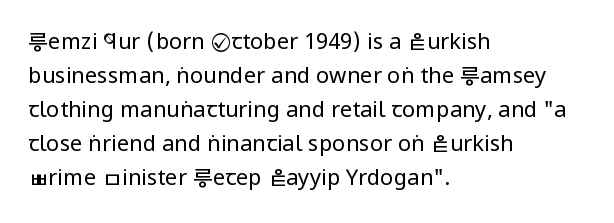
Caption: multi-line text, flush left, ragged right. Rendered with straight, roman letterforms. Beneath every word, the page is bare. Weight: not bold — regular or lighter. Nobody touched the tracking dial on this one. Vertically, the passage feels balanced, rows spaced as you'd expect.
